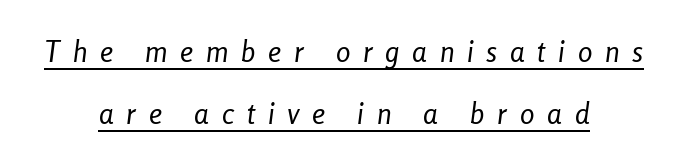
On a weight scale, this lands at 450 or below. A typesetter would call this leading open, well beyond the default. The lines in this sample share a center point and differ in where they start and stop. The lettering is marked with a stroke running underneath it. The gaps between neighbouring characters are conspicuously large.
